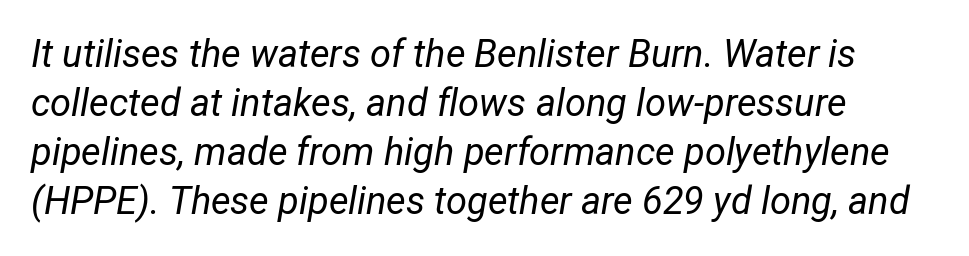
{"italic": "yes", "lean": "right", "slant_degrees": 12, "bold": "no", "weight": "regular", "width": "condensed", "stroke_contrast": "low", "x_height": "medium", "monospaced": "no", "underline": "no", "align": "left", "line_spacing": "normal", "line_spacing_ratio": 1.29, "letter_spacing": "normal", "letter_spacing_em": 0.0, "glyph_px": 38}
